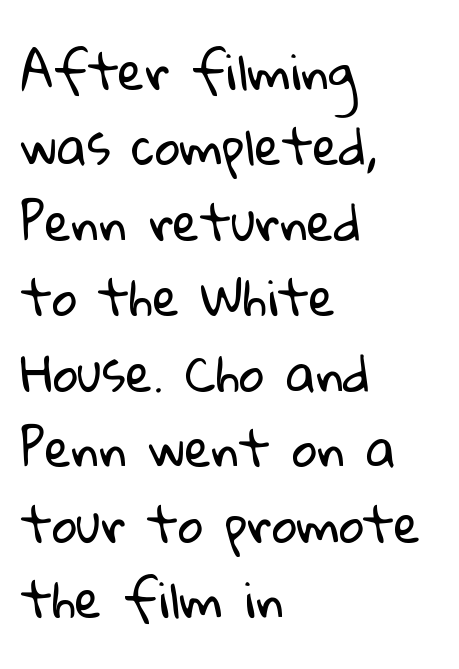
{"serif": "no", "bold": "no", "weight": "regular", "width": "normal", "stroke_contrast": "low", "x_height": "medium", "monospaced": "no", "underline": "no", "align": "left", "line_spacing": "normal", "line_spacing_ratio": 1.54, "letter_spacing": "normal", "letter_spacing_em": 0.0, "glyph_px": 49}
